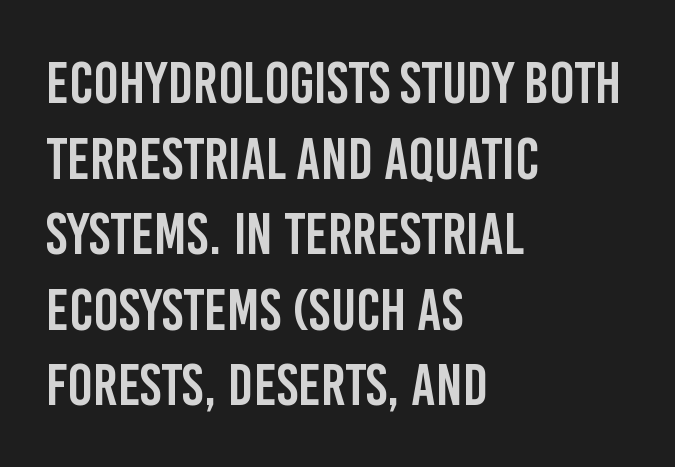
Q: Is the text italic (slanted)? A: No, it is upright.
Q: Is the typeface a serif or a sans-serif typeface? A: Sans-serif.
Q: Is the text underlined? A: No.
Q: How is the paragraph aligned? A: Left-aligned.
Q: Is the spacing between letters normal or unusually wide? A: Normal.
Q: Is the spacing between lines tight, normal or loose? A: Normal.
Q: Width (condensed, normal, or wide)? A: Condensed.
Q: Stroke contrast? A: Low.
Q: x-height? A: Large.
Q: Monospaced? A: No.
